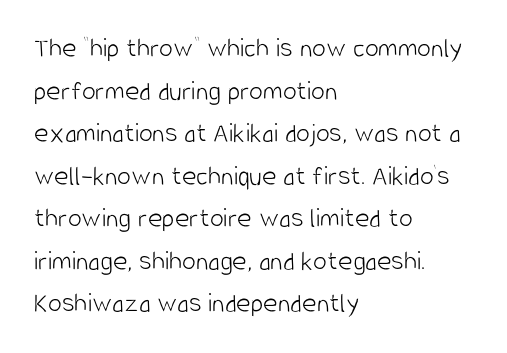
What stands out about the letter spacing? Nothing — it is the standard amount. Rows of type keep a routine distance in the vertical direction. Typeset ragged right — the left edge is the straight one. Plain, unruled lines of type. Are there feet on the stems? There aren't — it's a sans. Nothing heavy about these letters — not bold at all.
